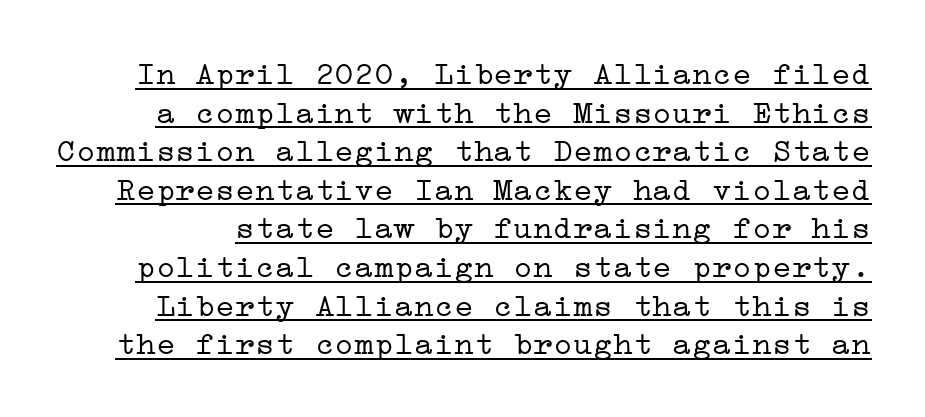
Nothing unusual about the tracking: characters are spaced as the font intends. The type family on display is of the serif kind. This reads as an unemphasized weight, regular at the heaviest. Students, observe the line beneath the letters — that is underlining.
